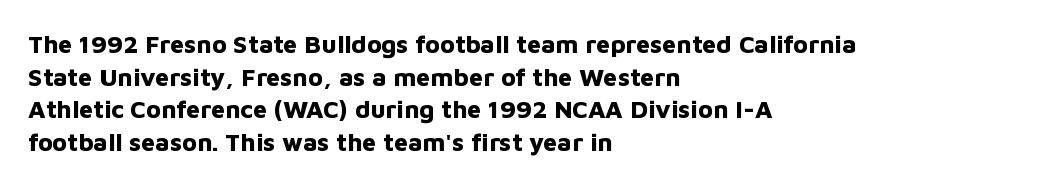
The image shows 25 px bold type, upright; set left-aligned, normal line spacing (1.31x), normal letter spacing, not underlined.
